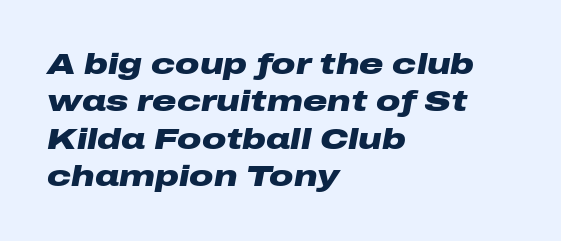
The image shows 30 px heavy, wide type, italic (leaning right); set left-aligned, normal line spacing (1.25x), normal letter spacing, not underlined; low stroke contrast and a medium x-height.
